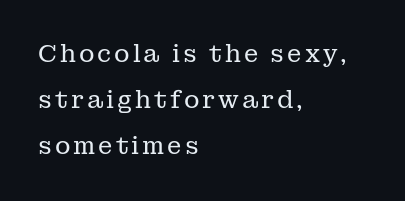
Q: Is the text bold? A: No.
Q: Is the text italic (slanted)? A: No, it is upright.
Q: Is the text underlined? A: No.
Q: How is the paragraph aligned? A: Left-aligned.
Q: Is the spacing between lines tight, normal or loose? A: Loose.
